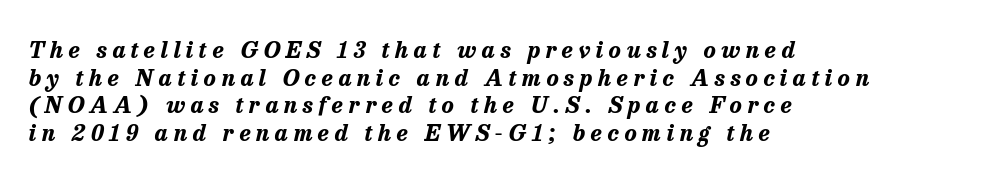
The image shows 23 px bold type, italic (leaning right); set left-aligned, line spacing 1.2x, unusually wide letter spacing (+0.24 em), not underlined.
